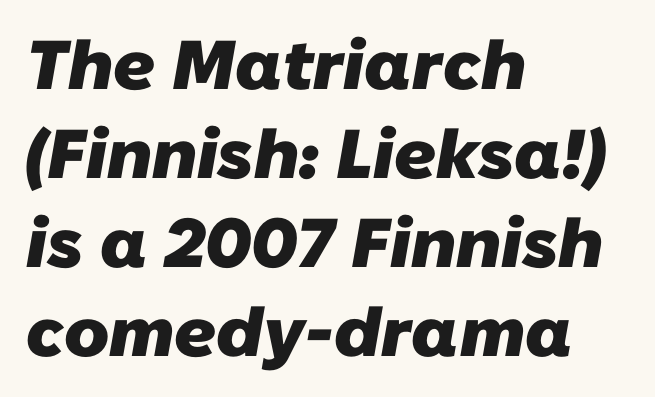
Q: Is the text bold? A: Yes.
Q: Is the typeface a serif or a sans-serif typeface? A: Sans-serif.
Q: Is the text underlined? A: No.
Q: How is the paragraph aligned? A: Left-aligned.
Q: Is the spacing between letters normal or unusually wide? A: Normal.
Q: Is the spacing between lines tight, normal or loose? A: Normal.
Q: Width (condensed, normal, or wide)? A: Normal.
Q: Stroke contrast? A: Low.
Q: x-height? A: Medium.
Q: Monospaced? A: No.
